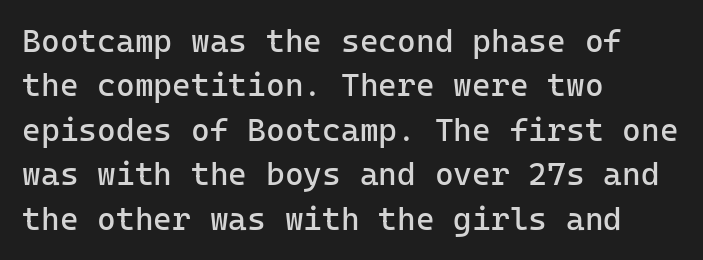
Q: Is the text bold? A: No.
Q: Is the text italic (slanted)? A: No, it is upright.
Q: Is the typeface a serif or a sans-serif typeface? A: Sans-serif.
Q: Is the text underlined? A: No.
Q: How is the paragraph aligned? A: Left-aligned.
Q: Is the spacing between letters normal or unusually wide? A: Normal.
Q: Is the spacing between lines tight, normal or loose? A: Normal.
Q: Width (condensed, normal, or wide)? A: Normal.
Q: Stroke contrast? A: Low.
Q: x-height? A: Medium.
Q: Monospaced? A: Yes.
